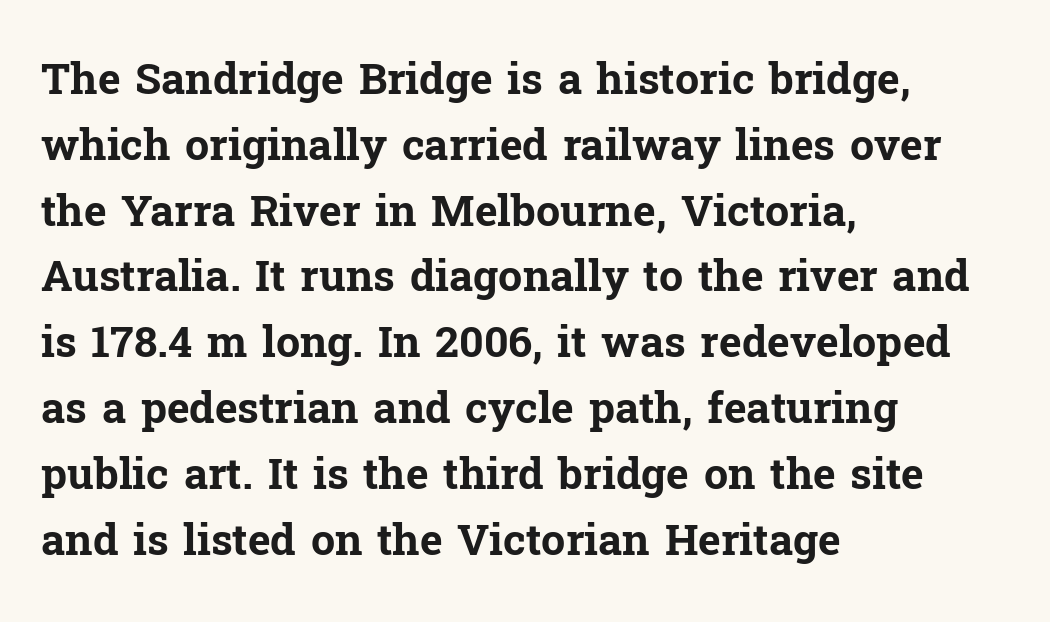
A student would call this left alignment; a typographer would say flush left, rag right. Observe the serifs anchoring each vertical stroke in this sample. Italic: no, the glyphs are upright roman. Does the leading feel generous? No, just average. Unmarked baselines from the first word to the last.
